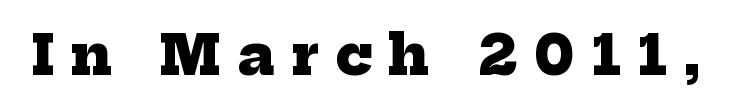
The image shows 55 px heavy serif type; set unusually wide letter spacing (+0.3 em), not underlined; low stroke contrast and a medium x-height.
